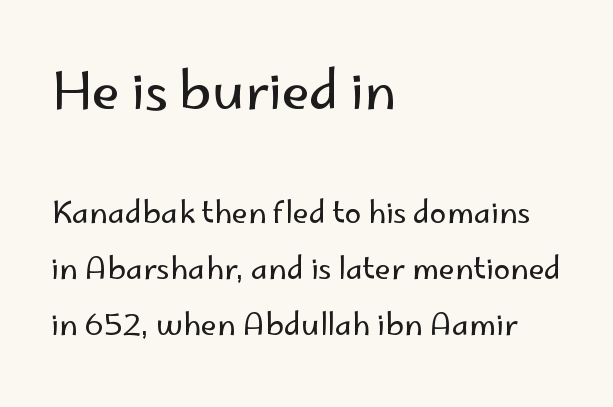
Q: Is the text bold? A: No.
Q: Is the text italic (slanted)? A: No, it is upright.
Q: Is the typeface a serif or a sans-serif typeface? A: Sans-serif.
Q: Is the text underlined? A: No.
Q: How is the paragraph aligned? A: Left-aligned.
Q: Is the spacing between letters normal or unusually wide? A: Normal.
Q: Which block of text is set in a larger size, the first (top) or the second (bottom)? A: The first (top) one.
Q: Width (condensed, normal, or wide)? A: Normal.
Q: Stroke contrast? A: Low.
Q: x-height? A: Small.
Q: Monospaced? A: No.
